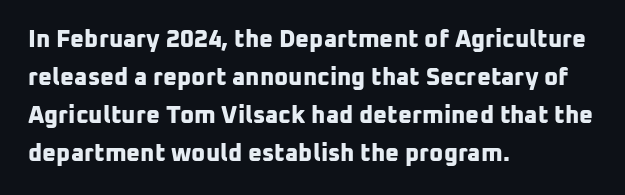
Q: Is the text bold? A: Yes.
Q: Is the text underlined? A: No.
Q: How is the paragraph aligned? A: Left-aligned.
Q: Is the spacing between letters normal or unusually wide? A: Normal.
Q: Is the spacing between lines tight, normal or loose? A: Normal.
